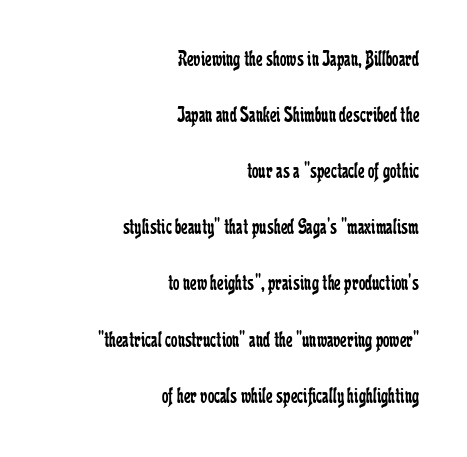
The image shows 23 px text type, upright; set right-aligned, loose line spacing (2.44x), normal letter spacing, not underlined.
